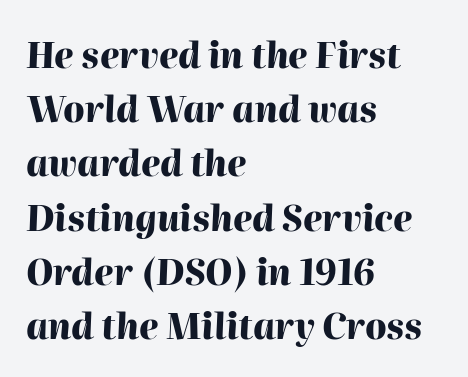
{"italic": "yes", "lean": "right", "slant_degrees": 2, "bold": "yes", "weight": "heavy", "width": "normal", "stroke_contrast": "high", "x_height": "medium", "monospaced": "no", "underline": "no", "align": "left", "line_spacing": "normal", "line_spacing_ratio": 1.55, "letter_spacing": "normal", "letter_spacing_em": 0.0, "glyph_px": 35}
